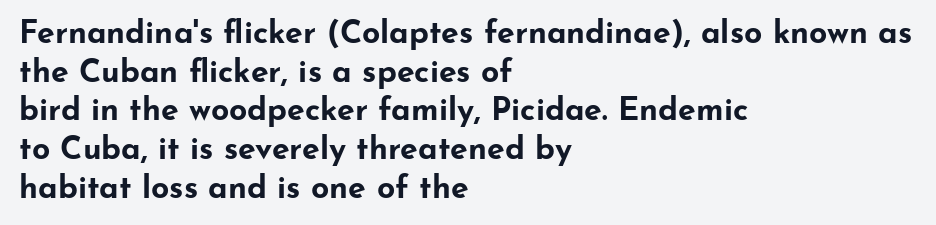
Q: Is the text bold? A: Yes.
Q: Is the text italic (slanted)? A: No, it is upright.
Q: Is the typeface a serif or a sans-serif typeface? A: Sans-serif.
Q: Is the text underlined? A: No.
Q: How is the paragraph aligned? A: Left-aligned.
Q: Is the spacing between letters normal or unusually wide? A: Normal.
Q: Width (condensed, normal, or wide)? A: Wide.
Q: Stroke contrast? A: Low.
Q: x-height? A: Small.
Q: Monospaced? A: No.
